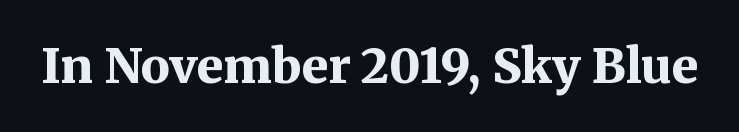
Observe the ordinary spacing: letters are neighbours, not strangers. Type without underlining. The face used here is proportionally spaced, like ordinary book or web type. Unlike a clean sans, this face finishes its strokes with serifs.
